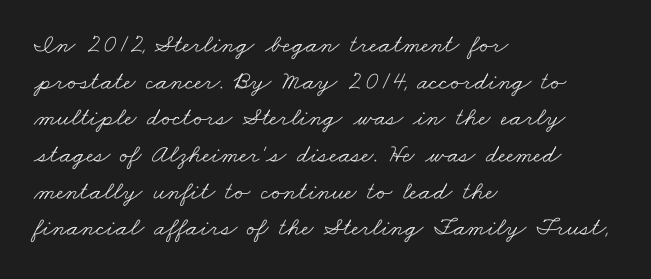
{"bold": "no", "underline": "no", "align": "left", "line_spacing": "normal", "line_spacing_ratio": 1.41, "letter_spacing": "normal", "letter_spacing_em": 0.0, "glyph_px": 26}
